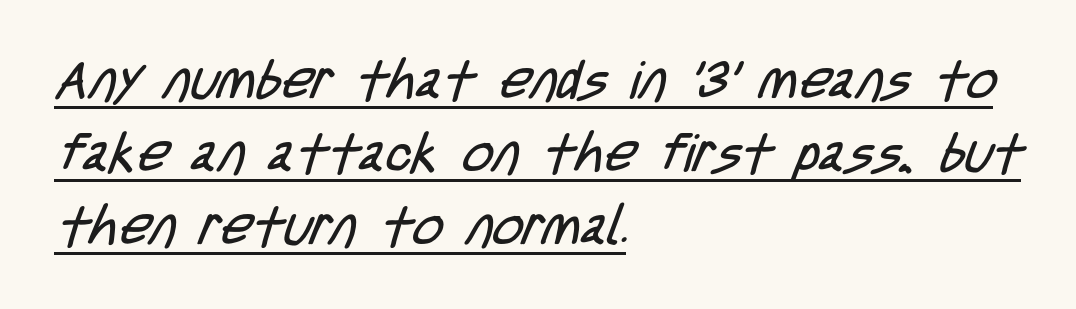
The image shows 53 px regular-weight, condensed sans-serif type; set left-aligned, normal line spacing (1.38x), normal letter spacing, underlined; low stroke contrast and a large x-height.
